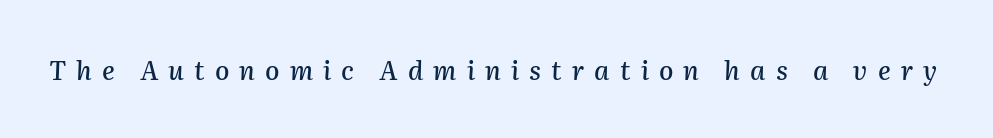
Posture: slanted. Quick note: underline off. The face used here is rendered with a markedly widened letterfit.
